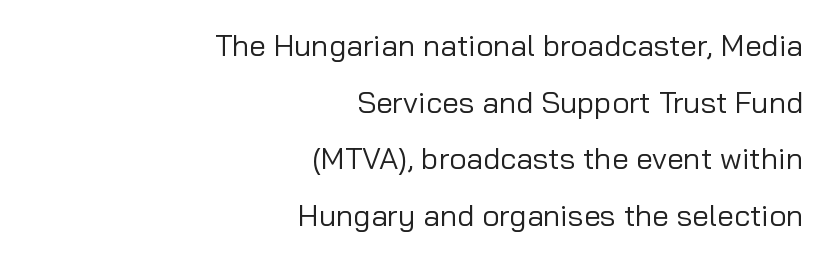
{"serif": "no", "italic": "no", "bold": "no", "weight": "regular", "width": "normal", "stroke_contrast": "low", "x_height": "medium", "monospaced": "no", "underline": "no", "align": "right", "line_spacing_ratio": 1.89, "letter_spacing": "normal", "letter_spacing_em": 0.0, "glyph_px": 30}
